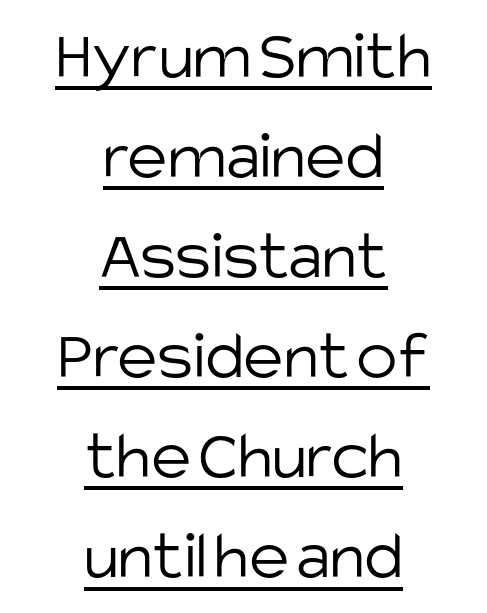
Q: Is the text bold? A: No.
Q: Is the text italic (slanted)? A: No, it is upright.
Q: Is the typeface a serif or a sans-serif typeface? A: Sans-serif.
Q: Is the text underlined? A: Yes.
Q: How is the paragraph aligned? A: Centered.
Q: Is the spacing between letters normal or unusually wide? A: Normal.
Q: Is the spacing between lines tight, normal or loose? A: Normal.
Q: Width (condensed, normal, or wide)? A: Normal.
Q: Stroke contrast? A: Low.
Q: x-height? A: Large.
Q: Monospaced? A: No.
